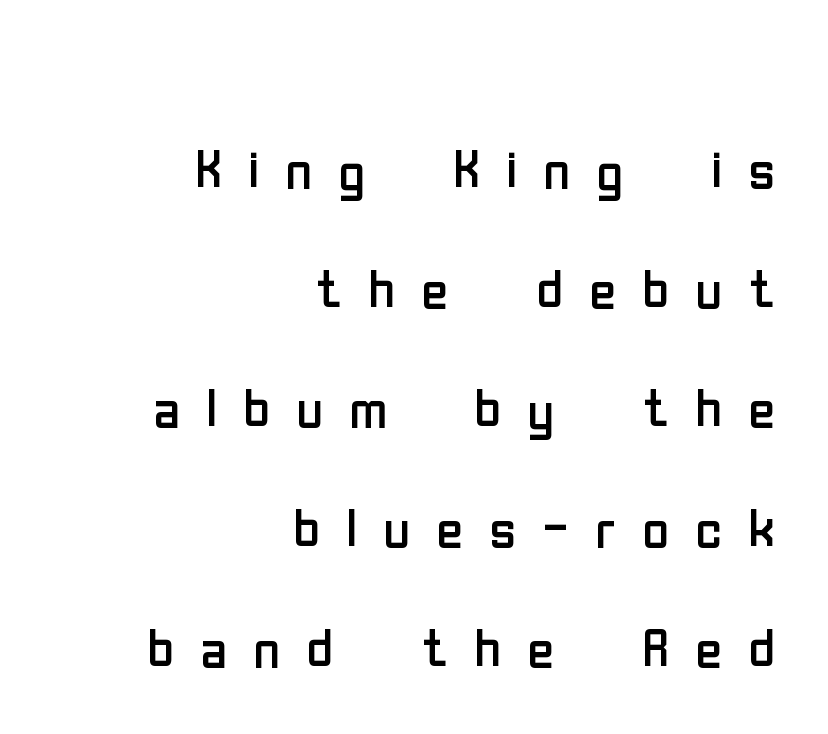
Q: Is the text bold? A: No.
Q: Is the text italic (slanted)? A: No, it is upright.
Q: Is the typeface a serif or a sans-serif typeface? A: Sans-serif.
Q: Is the text underlined? A: No.
Q: How is the paragraph aligned? A: Right-aligned.
Q: Is the spacing between letters normal or unusually wide? A: Unusually wide.
Q: Is the spacing between lines tight, normal or loose? A: Normal.
Q: Width (condensed, normal, or wide)? A: Condensed.
Q: Stroke contrast? A: Low.
Q: x-height? A: Medium.
Q: Monospaced? A: No.
